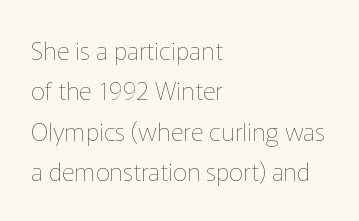
The horizontal fit of the characters is conventional and even. Teacher's note: observe the even left margin — that is flush-left alignment. The font's upright variant was chosen for this text. Horizontal bands of white between lines are of average thickness. Weight: regular or lighter.
